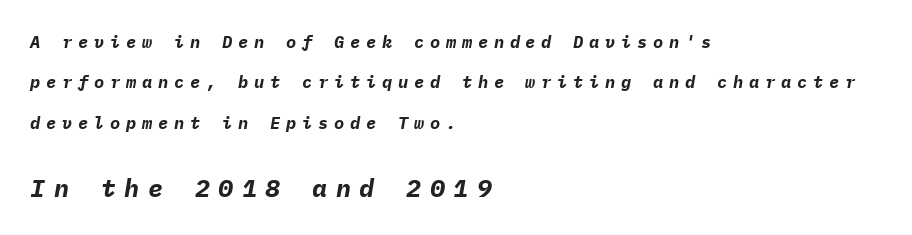
The typesetting leans heavy: a genuine bold. Top chunk: small. Bottom chunk: large. Words appear elongated and porous because spacing is wide. A clean baseline with only descenders dipping below it. These lines were composed using italics.
